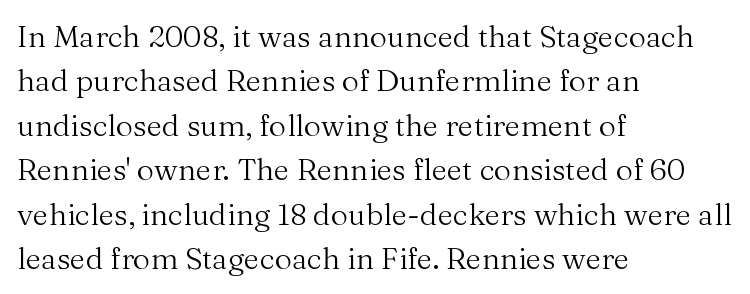
Examine the stroke ends and you'll spot serifs. In terms of posture, this sample is upright. Leftover space on each line is placed entirely after the last word. The cut favours lightness, reaching ordinary text weight at its darkest.
